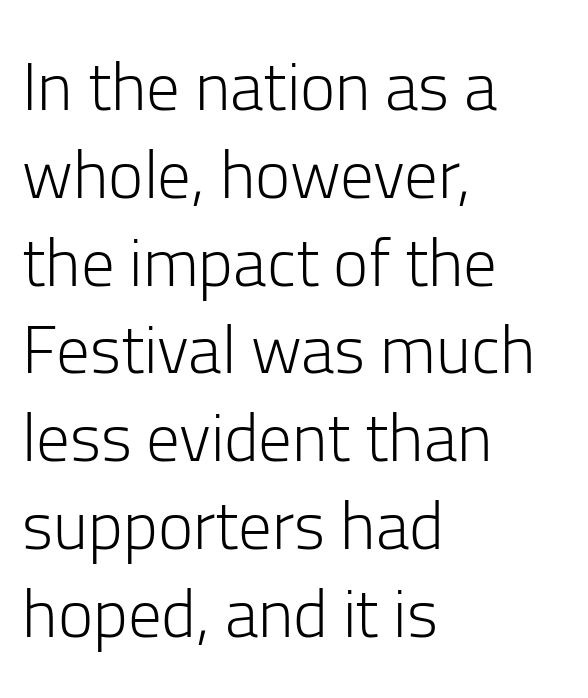
The image shows 67 px light sans-serif type, upright; set left-aligned, normal line spacing (1.31x), normal letter spacing, not underlined; low stroke contrast and a medium x-height.
